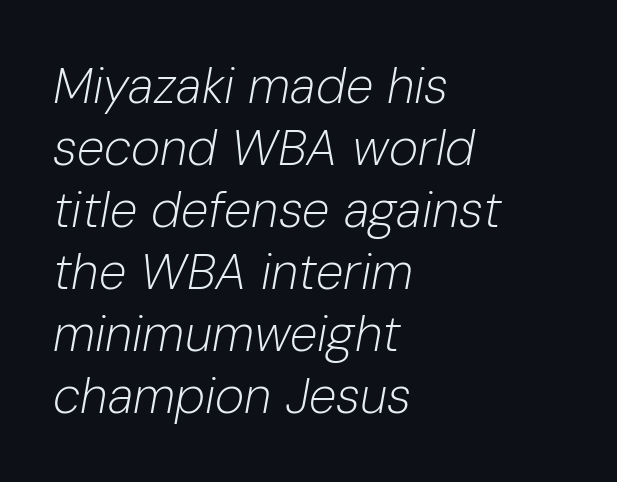
Compared with a typical body face, this is equally light or lighter still. Words float on clear page, feet unadorned. The rendering anchors every line to the left-hand side. The typography opts for an oblique posture over an upright one.
